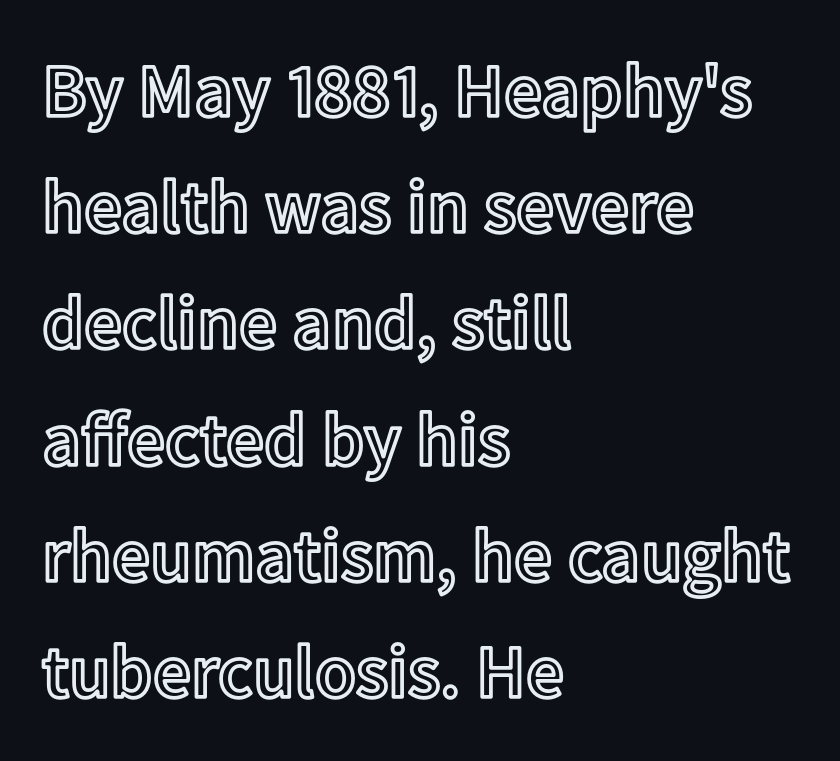
Left-aligned paragraph, ragged on the right. Note the varied advance widths — an 'i' is clearly narrower than an 'm'. Words float on clear page, feet unadorned. Posture: straight, roman, zero tilt.
